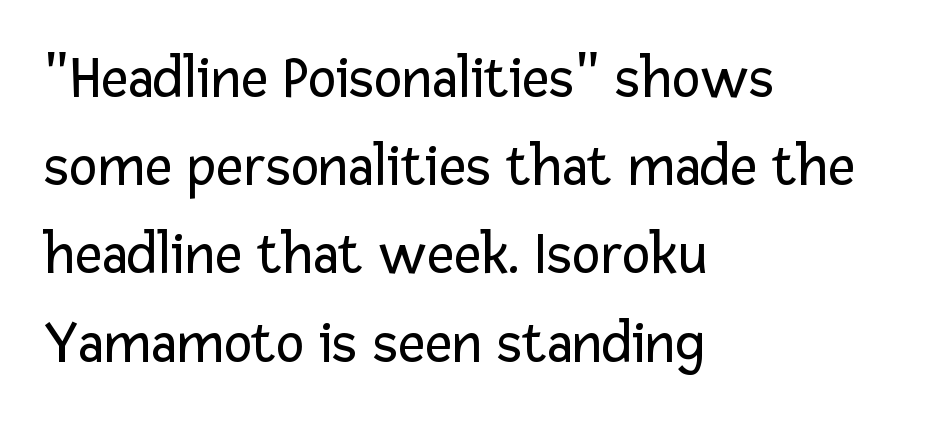
Q: Is the text bold? A: No.
Q: Is the text italic (slanted)? A: No, it is upright.
Q: Is the typeface a serif or a sans-serif typeface? A: Sans-serif.
Q: Is the text underlined? A: No.
Q: How is the paragraph aligned? A: Left-aligned.
Q: Is the spacing between letters normal or unusually wide? A: Normal.
Q: Is the spacing between lines tight, normal or loose? A: Normal.
Q: Width (condensed, normal, or wide)? A: Normal.
Q: Stroke contrast? A: Low.
Q: x-height? A: Medium.
Q: Monospaced? A: No.
